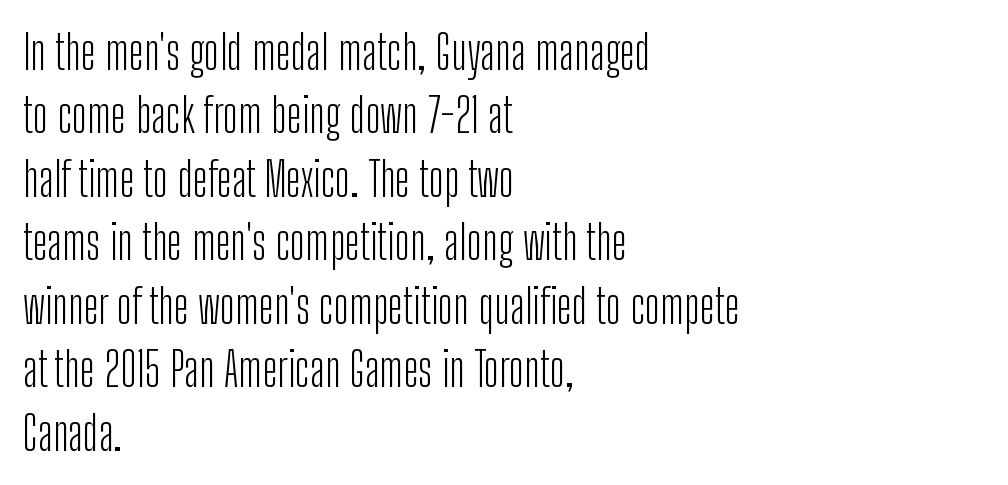
{"serif": "no", "italic": "no", "bold": "no", "weight": "light", "width": "condensed", "stroke_contrast": "low", "x_height": "medium", "monospaced": "no", "underline": "no", "align": "left", "line_spacing": "normal", "line_spacing_ratio": 1.35, "letter_spacing": "normal", "letter_spacing_em": 0.0, "glyph_px": 47}
